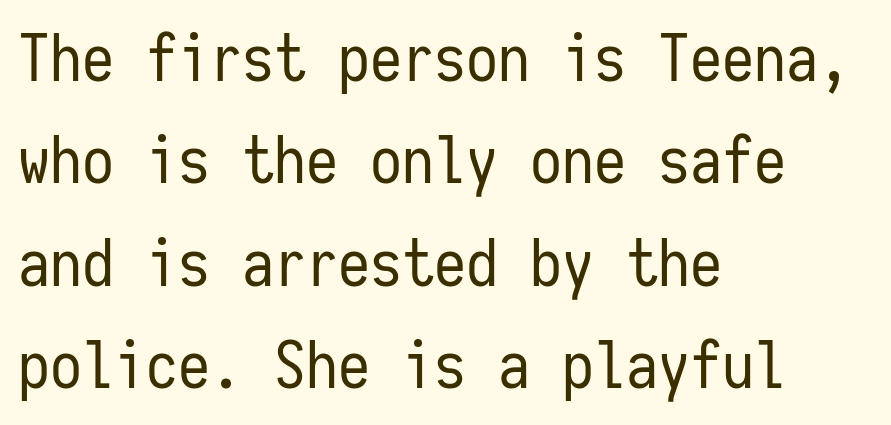
The strip under each line holds only bare page. The typeface has the unassuming heft of standard copy or less. Compared with typical paragraphs, the rows here are spaced about the same. You could count columns in this text — the font is strictly monospaced.
